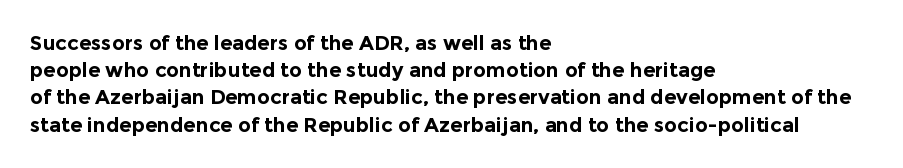
Q: Is the text bold? A: Yes.
Q: Is the text italic (slanted)? A: No, it is upright.
Q: Is the text underlined? A: No.
Q: How is the paragraph aligned? A: Left-aligned.
Q: Is the spacing between letters normal or unusually wide? A: Normal.
Q: Is the spacing between lines tight, normal or loose? A: Normal.
